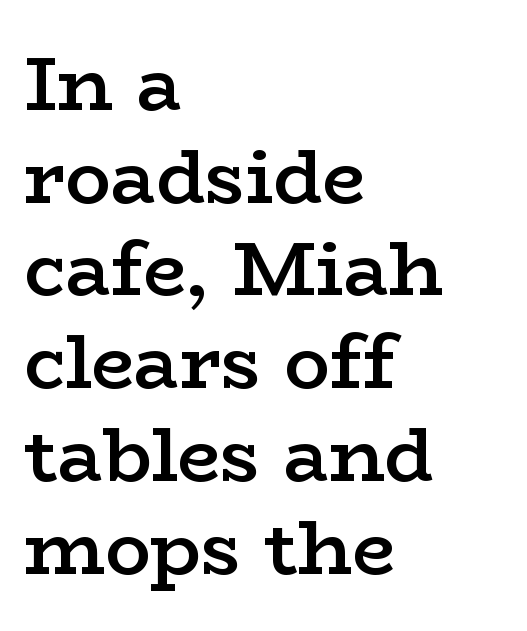
Q: Is the text bold? A: Semi-bold.
Q: Is the text italic (slanted)? A: No, it is upright.
Q: Is the typeface a serif or a sans-serif typeface? A: Serif.
Q: Is the text underlined? A: No.
Q: How is the paragraph aligned? A: Left-aligned.
Q: Is the spacing between letters normal or unusually wide? A: Normal.
Q: Width (condensed, normal, or wide)? A: Wide.
Q: Stroke contrast? A: Low.
Q: x-height? A: Medium.
Q: Monospaced? A: No.
